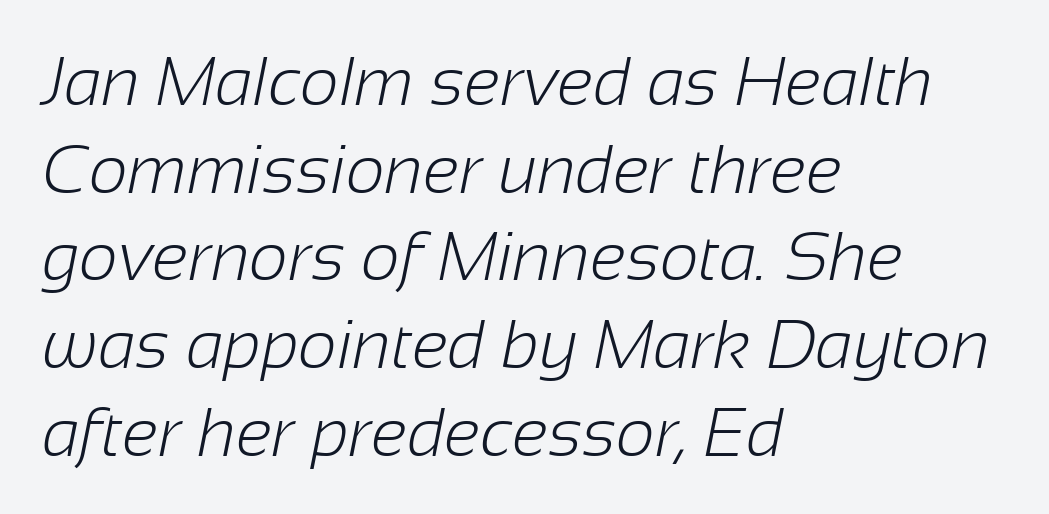
Font category for this specimen: sans-serif. Beneath every word, the page is bare. Here the designer chose a conventional face with non-uniform glyph widths. The passage shown stacks its lines at a standard gap.
